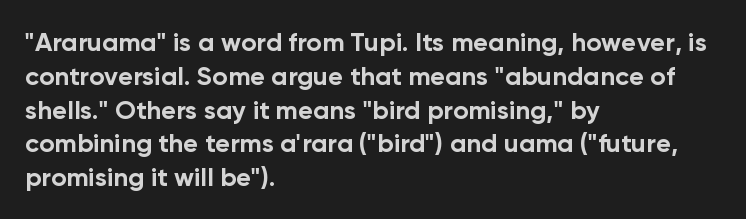
Notice how the stems are strictly vertical — no italics here. The passage shown is emphatically bold. Students, observe: this is what conventionally led text looks like. You could call the tracking neutral — neither tight nor loose. The ragged edge is on the right, which tells us the setting is flush left. Descenders are the only things crossing below the line.
